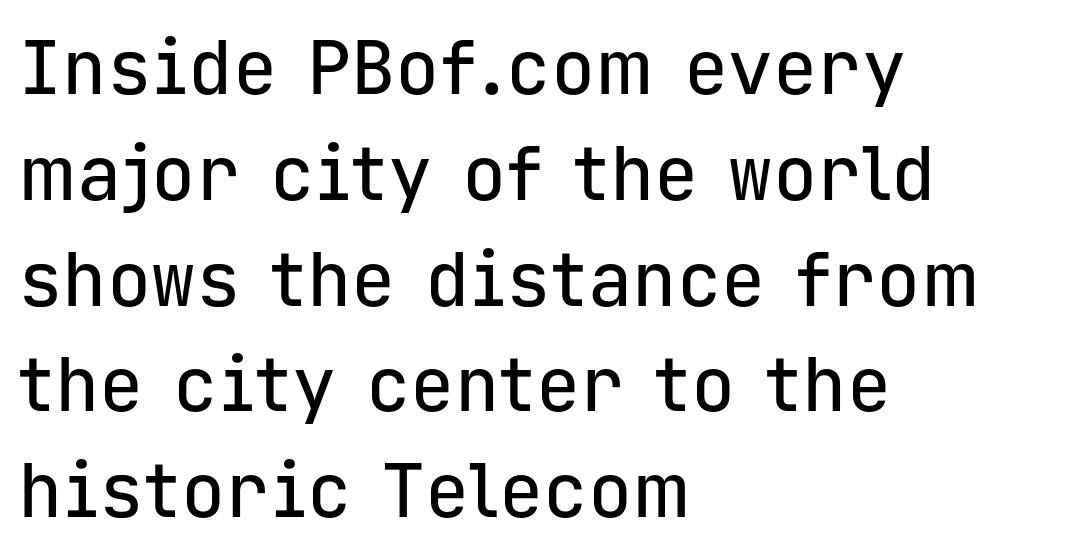
Q: Is the text italic (slanted)? A: No, it is upright.
Q: Is the typeface a serif or a sans-serif typeface? A: Sans-serif.
Q: Is the text underlined? A: No.
Q: How is the paragraph aligned? A: Left-aligned.
Q: Is the spacing between letters normal or unusually wide? A: Normal.
Q: Is the spacing between lines tight, normal or loose? A: Normal.
Q: Width (condensed, normal, or wide)? A: Normal.
Q: Stroke contrast? A: Low.
Q: x-height? A: Medium.
Q: Monospaced? A: Yes.
